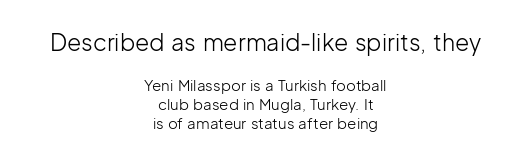
The image shows 23 px text type, upright; set centered, normal line spacing (1.27x), normal letter spacing, not underlined; the first (top) block is 1.53x larger.
